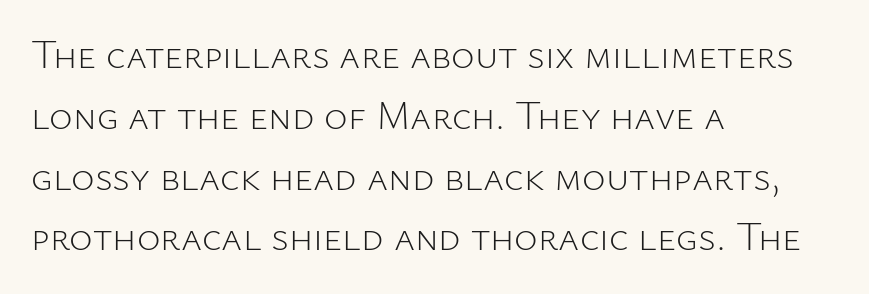
Q: Is the text bold? A: No.
Q: Is the text italic (slanted)? A: No, it is upright.
Q: Is the typeface a serif or a sans-serif typeface? A: Sans-serif.
Q: Is the text underlined? A: No.
Q: How is the paragraph aligned? A: Left-aligned.
Q: Is the spacing between letters normal or unusually wide? A: Normal.
Q: Is the spacing between lines tight, normal or loose? A: Normal.
Q: Width (condensed, normal, or wide)? A: Normal.
Q: Stroke contrast? A: Low.
Q: x-height? A: Medium.
Q: Monospaced? A: No.
